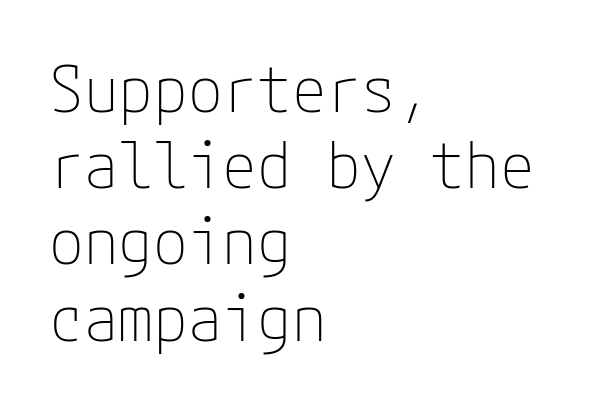
No letter is thick-stroked: the sample isn't bold. Ascenders rise straight up at ninety degrees. Stroke terminals: plain, sans-serif. Caption: multi-line text, flush left, ragged right. Clear beneath every line of the passage.
